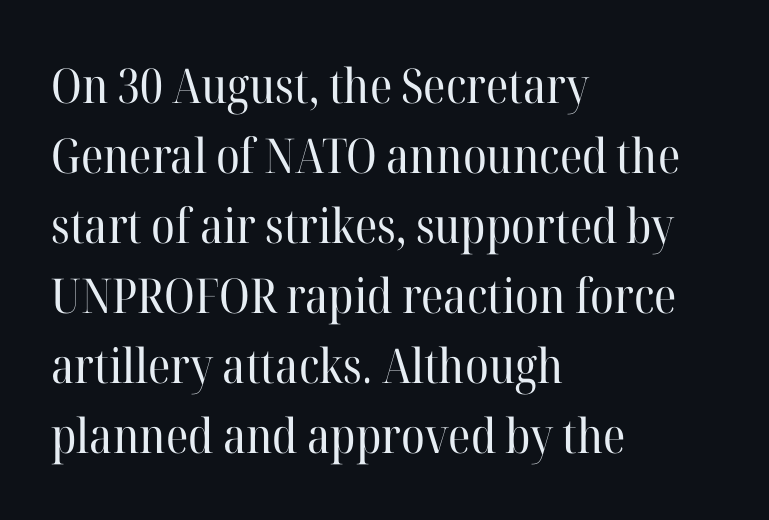
{"serif": "yes", "italic": "no", "bold": "no", "weight": "regular", "width": "normal", "stroke_contrast": "high", "x_height": "medium", "monospaced": "no", "underline": "no", "align": "left", "line_spacing": "normal", "line_spacing_ratio": 1.46, "letter_spacing": "normal", "letter_spacing_em": 0.0, "glyph_px": 48}
